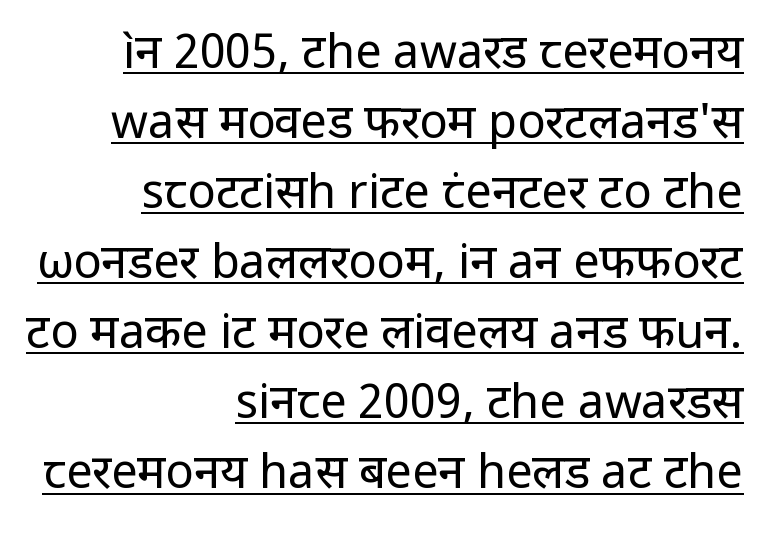
{"serif": "no", "italic": "no", "bold": "no", "weight": "regular", "width": "normal", "stroke_contrast": "low", "x_height": "medium", "monospaced": "no", "underline": "yes", "align": "right", "line_spacing": "normal", "line_spacing_ratio": 1.49, "letter_spacing": "normal", "letter_spacing_em": 0.0, "glyph_px": 47}
